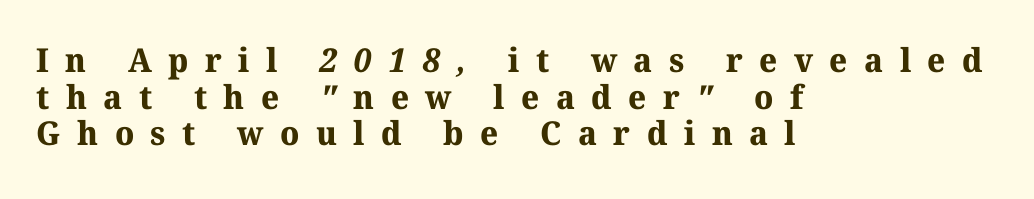
Decoration check: the copy has no underline. Here the designer chose a conventional face with non-uniform glyph widths. These words are printed bold, with thick strokes throughout. In terms of letterspacing, this is a distinctly airy, spread setting. Interline gaps are noticeably narrow in this sample. These lines are composed in type with serifs.
